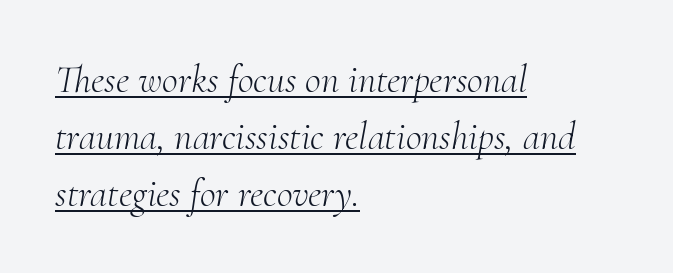
{"serif": "yes", "italic": "yes", "lean": "right", "slant_degrees": 10, "bold": "no", "weight": "light", "width": "normal", "stroke_contrast": "medium", "x_height": "small", "monospaced": "no", "underline": "yes", "align": "left", "line_spacing": "normal", "line_spacing_ratio": 1.46, "letter_spacing": "normal", "letter_spacing_em": 0.0, "glyph_px": 39}
